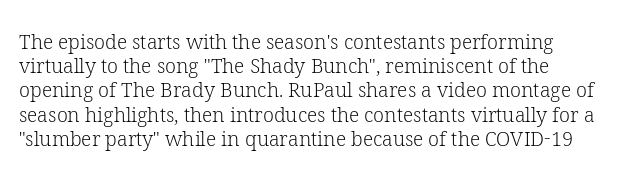
Tall strokes in this sample are plumb rather than angled. Decoration check: the copy has no underline. Words appear dense and cohesive because spacing is normal. The typesetter chose a ragged-right arrangement here.
